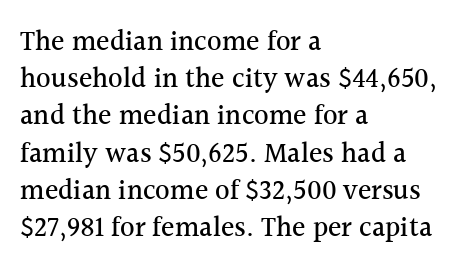
The image shows 28 px serif type, upright; set left-aligned, normal line spacing (1.33x), normal letter spacing, not underlined; a medium x-height.
